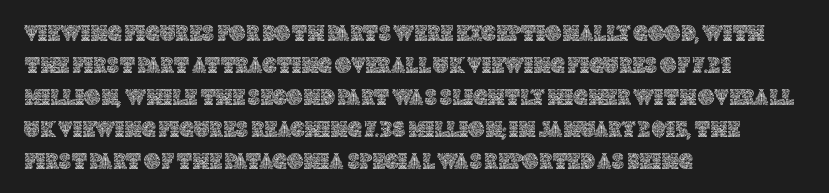
The image shows 23 px text type, upright; set left-aligned, normal line spacing (1.39x), normal letter spacing, not underlined.
